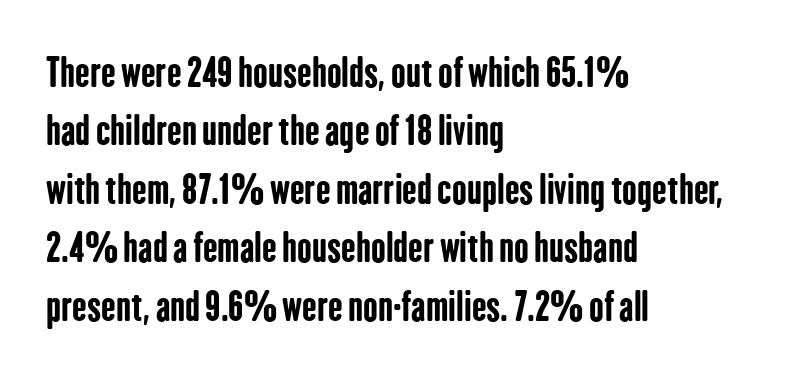
{"serif": "no", "italic": "no", "bold": "yes", "weight": "bold", "width": "condensed", "stroke_contrast": "low", "x_height": "medium", "monospaced": "no", "underline": "no", "align": "left", "line_spacing": "normal", "line_spacing_ratio": 1.5, "letter_spacing": "normal", "letter_spacing_em": 0.0, "glyph_px": 39}
